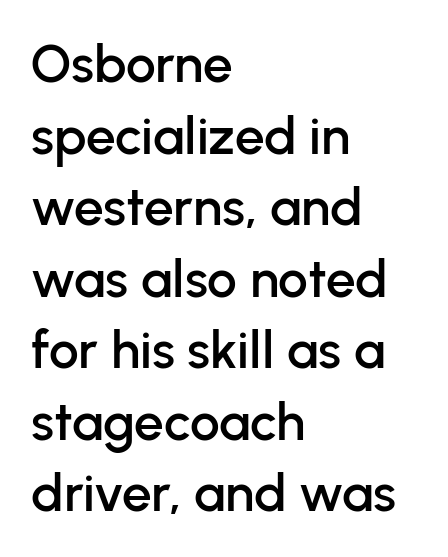
Character widths vary here, with narrow letters taking less room than wide ones. Font category for this specimen: sans-serif. It's the straight-up-and-down kind of type. These lines keep a tight, regular rhythm from letter to letter.
